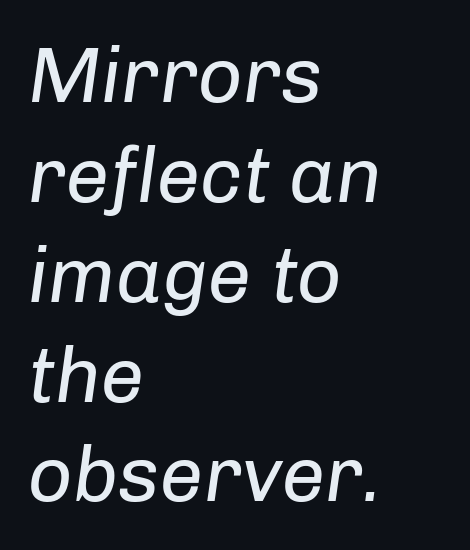
Q: Is the text bold? A: No.
Q: Is the text italic (slanted)? A: Yes, it leans right by about 8 degrees.
Q: Is the text underlined? A: No.
Q: How is the paragraph aligned? A: Left-aligned.
Q: Is the spacing between letters normal or unusually wide? A: Normal.
Q: Is the spacing between lines tight, normal or loose? A: Normal.
Q: Width (condensed, normal, or wide)? A: Normal.
Q: Stroke contrast? A: Low.
Q: x-height? A: Medium.
Q: Monospaced? A: No.
